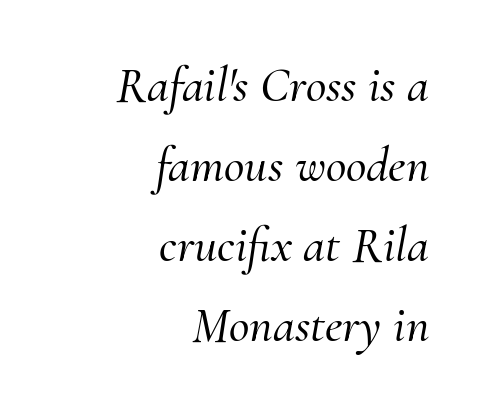
The image shows 50 px serif type, italic (leaning right); set right-aligned, normal line spacing (1.6x), normal letter spacing, not underlined; medium stroke contrast and a small x-height.
